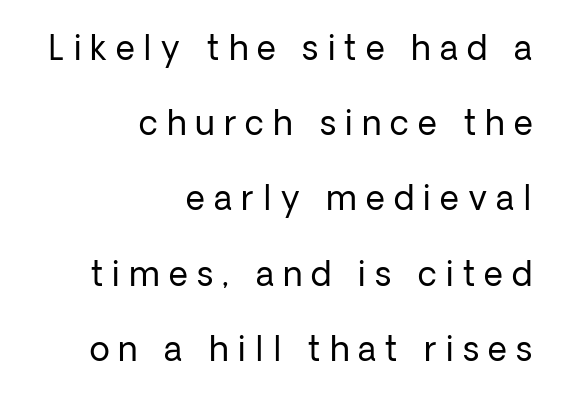
Compared with a flush-left layout, this one pins lines to the opposite, right side. Style check: upright. Note: no serifs on the glyphs. The font sits on the lighter half of the weight spectrum, regular included. Someone cranked the tracking dial way up on this one.
